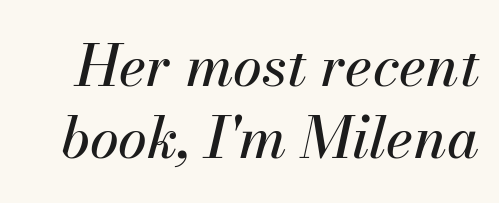
{"italic": "yes", "lean": "right", "slant_degrees": 13, "width": "normal", "stroke_contrast": "medium", "x_height": "small", "monospaced": "no", "underline": "no", "line_spacing": "normal", "line_spacing_ratio": 1.25, "letter_spacing": "normal", "letter_spacing_em": 0.0, "glyph_px": 58}
